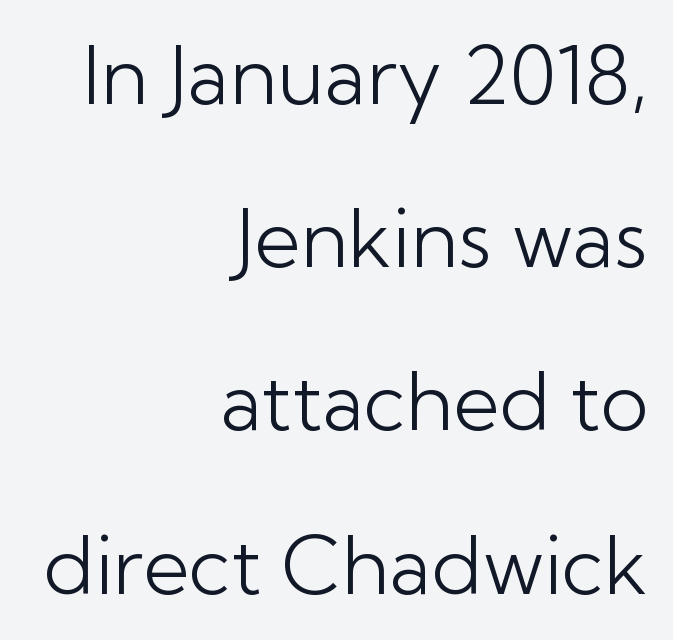
{"serif": "no", "italic": "no", "bold": "no", "weight": "light", "width": "normal", "stroke_contrast": "low", "x_height": "medium", "monospaced": "no", "underline": "no", "align": "right", "line_spacing": "loose", "line_spacing_ratio": 2.04, "letter_spacing": "normal", "letter_spacing_em": 0.0, "glyph_px": 80}
